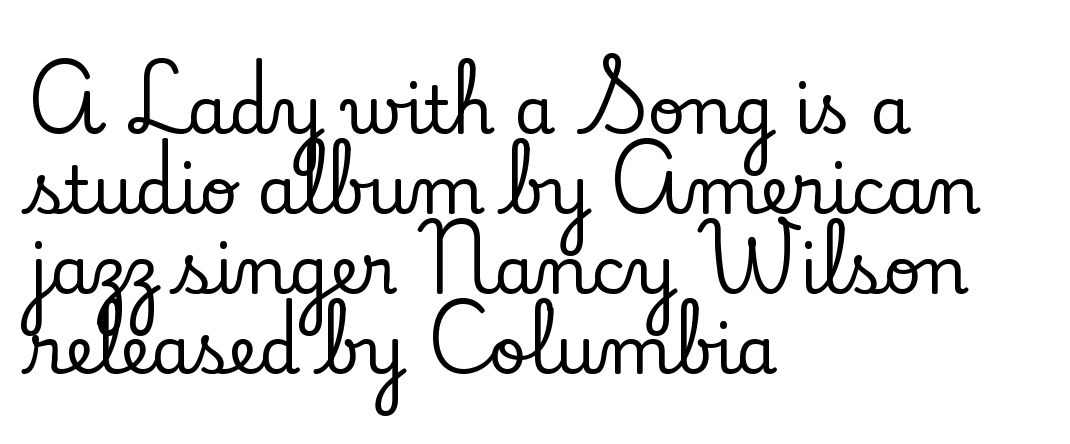
Q: Is the text italic (slanted)? A: No, it is upright.
Q: Is the typeface a serif or a sans-serif typeface? A: Serif.
Q: Is the text underlined? A: No.
Q: How is the paragraph aligned? A: Left-aligned.
Q: Is the spacing between letters normal or unusually wide? A: Normal.
Q: Width (condensed, normal, or wide)? A: Normal.
Q: Stroke contrast? A: Low.
Q: x-height? A: Small.
Q: Monospaced? A: No.
